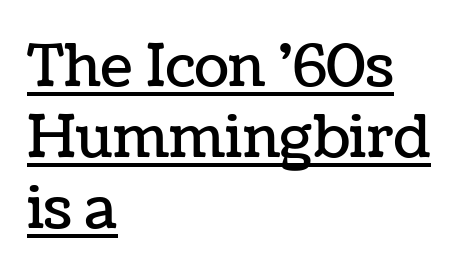
{"italic": "no", "width": "normal", "stroke_contrast": "low", "x_height": "medium", "monospaced": "no", "underline": "yes", "align": "left", "line_spacing": "normal", "line_spacing_ratio": 1.25, "letter_spacing": "normal", "letter_spacing_em": 0.0, "glyph_px": 57}
